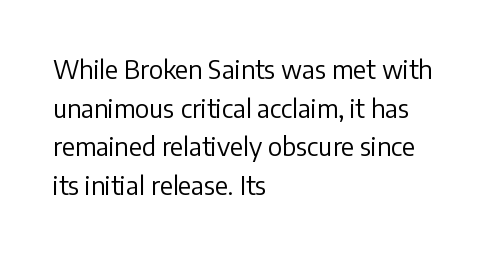
The image shows 25 px text type, upright; set left-aligned, normal line spacing (1.55x), normal letter spacing, not underlined.
